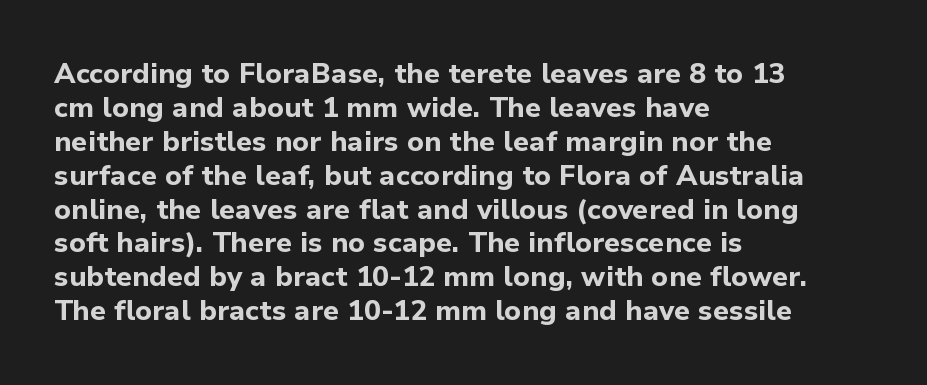
Q: Is the text bold? A: Yes.
Q: Is the text italic (slanted)? A: No, it is upright.
Q: Is the typeface a serif or a sans-serif typeface? A: Sans-serif.
Q: Is the text underlined? A: No.
Q: How is the paragraph aligned? A: Left-aligned.
Q: Is the spacing between letters normal or unusually wide? A: Normal.
Q: Width (condensed, normal, or wide)? A: Normal.
Q: Stroke contrast? A: Low.
Q: x-height? A: Medium.
Q: Monospaced? A: No.
